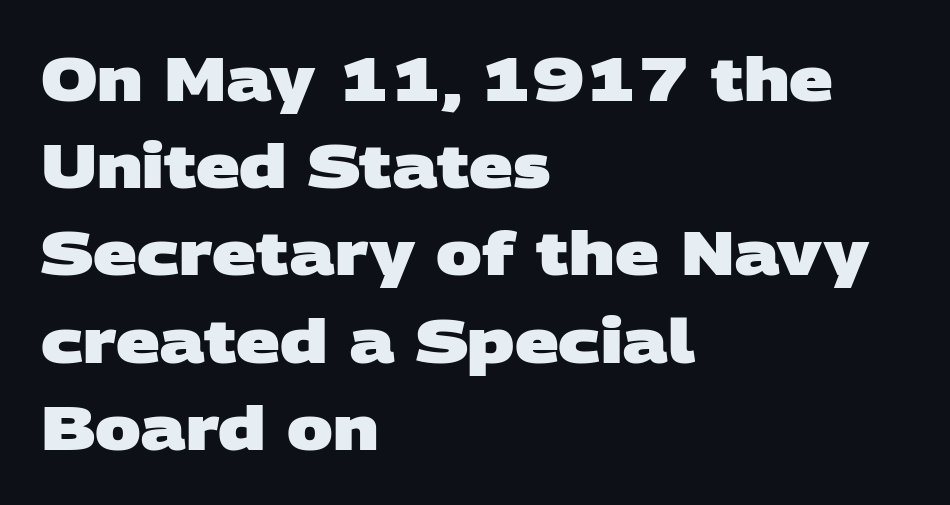
Q: Is the text bold? A: Yes.
Q: Is the typeface a serif or a sans-serif typeface? A: Sans-serif.
Q: Is the text underlined? A: No.
Q: How is the paragraph aligned? A: Left-aligned.
Q: Is the spacing between letters normal or unusually wide? A: Normal.
Q: Is the spacing between lines tight, normal or loose? A: Normal.
Q: Width (condensed, normal, or wide)? A: Wide.
Q: Stroke contrast? A: Low.
Q: x-height? A: Large.
Q: Monospaced? A: No.
